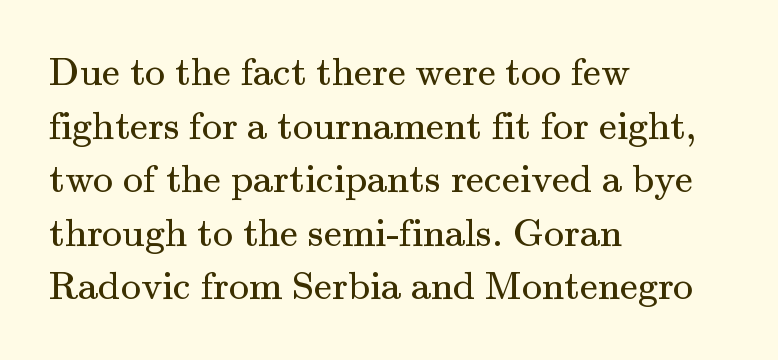
The lines are quadded left. Posture: vertical. If you measured baseline to baseline, you'd find a middling distance. No word sits above an underline. Think of a printed novel: that variable character pitch is what you see here. The weight tops out at a normal text grade.
